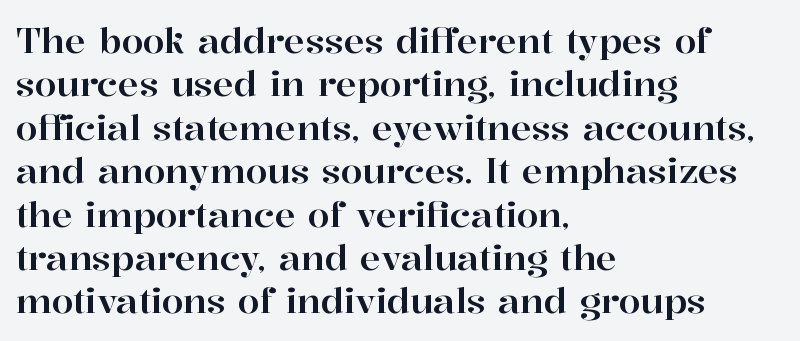
The image shows 35 px serif type, upright; set left-aligned, line spacing 1.24x, normal letter spacing, not underlined; high stroke contrast and a medium x-height.
